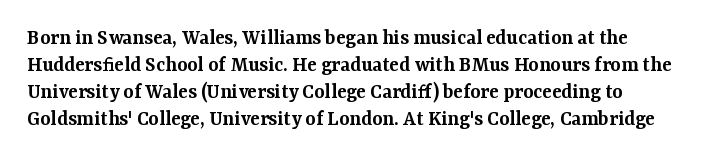
{"italic": "no", "bold": "semi", "underline": "no", "line_spacing_ratio": 1.23, "letter_spacing": "normal", "letter_spacing_em": 0.0, "glyph_px": 22}
